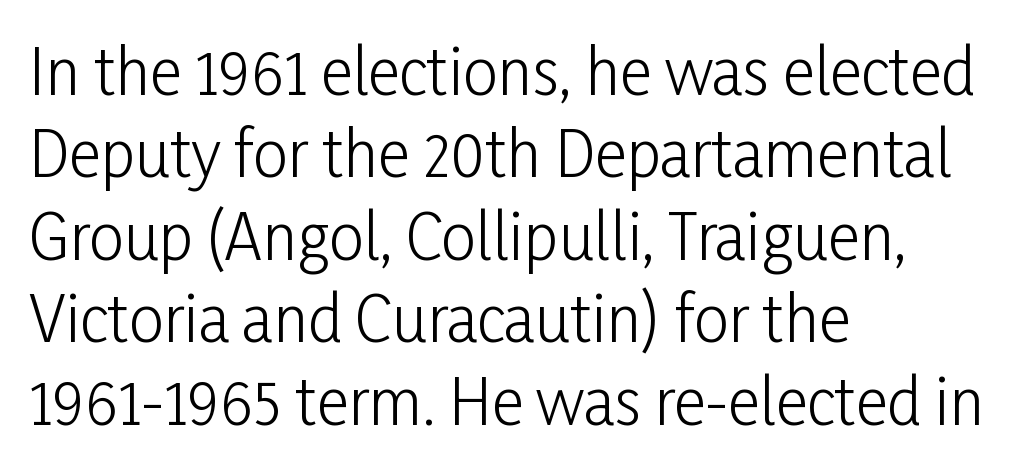
The ragged edge is on the right, which tells us the setting is flush left. Note the varied advance widths — an 'i' is clearly narrower than an 'm'. On a weight scale, this lands at 450 or below. Inter-character spacing is left at the font's built-in metrics. Vertical spacing — default. It's the straight-up-and-down kind of type.
